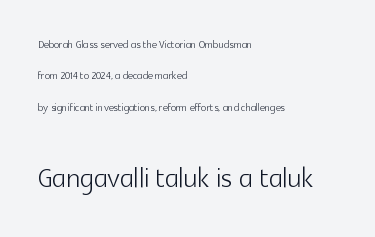
Q: Is the text bold? A: No.
Q: Is the text italic (slanted)? A: No, it is upright.
Q: Is the typeface a serif or a sans-serif typeface? A: Sans-serif.
Q: Is the text underlined? A: No.
Q: How is the paragraph aligned? A: Left-aligned.
Q: Is the spacing between letters normal or unusually wide? A: Normal.
Q: Is the spacing between lines tight, normal or loose? A: Loose.
Q: Which block of text is set in a larger size, the first (top) or the second (bottom)? A: The second (bottom) one.
Q: Width (condensed, normal, or wide)? A: Normal.
Q: x-height? A: Medium.
Q: Monospaced? A: No.
